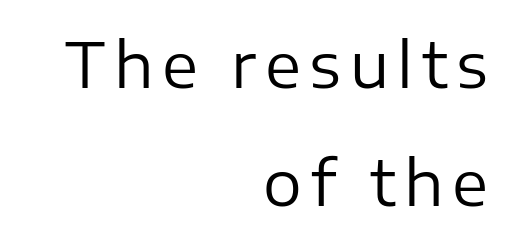
Leftover space on each line is placed entirely before the opening word. Caption: face not bold, strokes unweighted. The strip under each line holds only bare page. Quick note: not italic, upright. You can tell from the bare stems that sans-serif type was used. The leading is generous, giving the passage an open texture.
